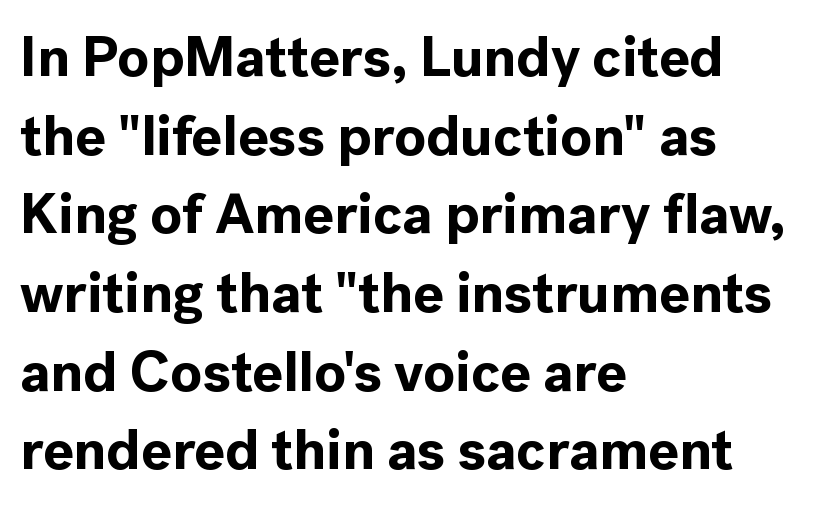
The image shows 57 px bold sans-serif type, upright; set left-aligned, normal line spacing (1.38x), normal letter spacing, not underlined; a medium x-height.
